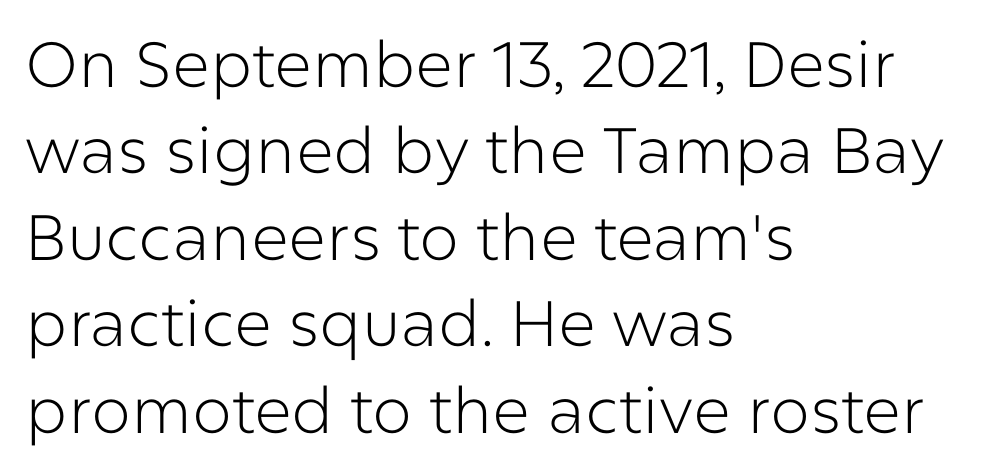
{"serif": "no", "italic": "no", "bold": "no", "weight": "light", "width": "normal", "stroke_contrast": "low", "x_height": "medium", "monospaced": "no", "underline": "no", "align": "left", "line_spacing": "normal", "line_spacing_ratio": 1.35, "letter_spacing": "normal", "letter_spacing_em": 0.0, "glyph_px": 64}
